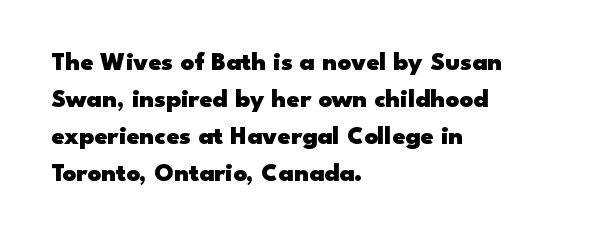
The image shows 26 px bold type, upright; set left-aligned, normal line spacing (1.42x), normal letter spacing, not underlined.
